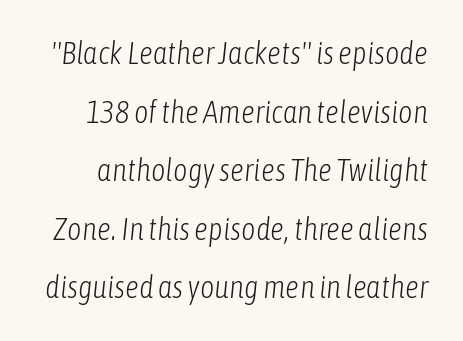
{"italic": "yes", "lean": "right", "slant_degrees": 6, "bold": "no", "weight": "light", "width": "condensed", "stroke_contrast": "low", "x_height": "medium", "monospaced": "no", "underline": "no", "line_spacing_ratio": 1.89, "letter_spacing": "normal", "letter_spacing_em": 0.0, "glyph_px": 31}
